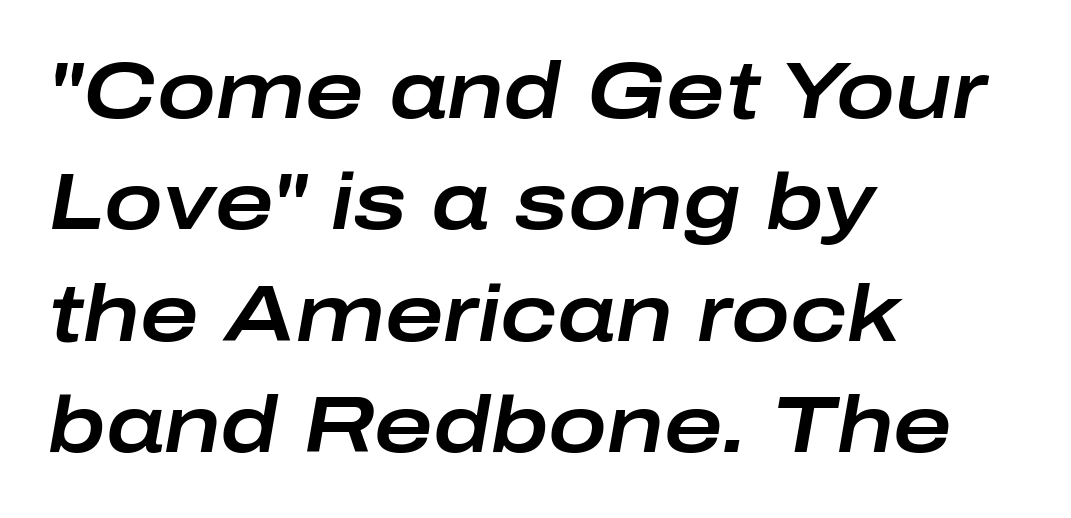
{"italic": "yes", "lean": "right", "slant_degrees": 10, "width": "wide", "stroke_contrast": "low", "x_height": "medium", "monospaced": "no", "underline": "no", "align": "left", "line_spacing": "normal", "line_spacing_ratio": 1.41, "letter_spacing": "normal", "letter_spacing_em": 0.0, "glyph_px": 79}
